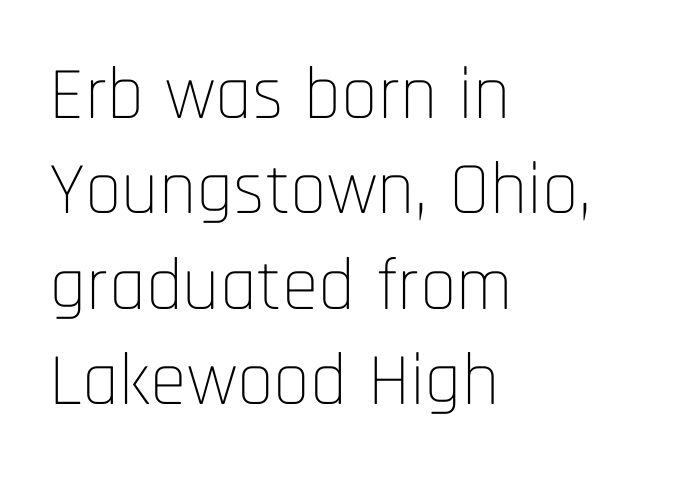
Q: Is the text bold? A: No.
Q: Is the text italic (slanted)? A: No, it is upright.
Q: Is the typeface a serif or a sans-serif typeface? A: Sans-serif.
Q: Is the text underlined? A: No.
Q: How is the paragraph aligned? A: Left-aligned.
Q: Is the spacing between letters normal or unusually wide? A: Normal.
Q: Is the spacing between lines tight, normal or loose? A: Normal.
Q: Width (condensed, normal, or wide)? A: Condensed.
Q: Stroke contrast? A: Low.
Q: x-height? A: Large.
Q: Monospaced? A: No.
